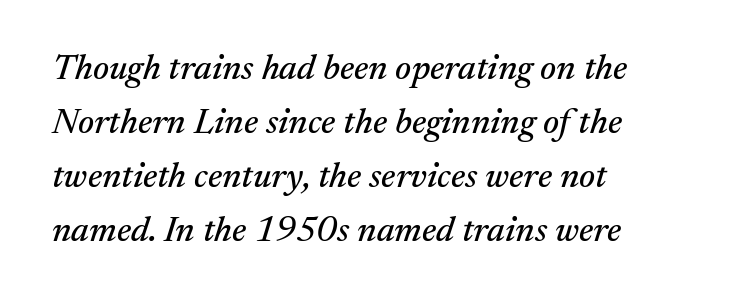
These lines keep a tight, regular rhythm from letter to letter. Leftover space on each line is placed entirely after the last word. A bare baseline throughout the passage. The letters advance in unequal steps, a hallmark of proportional type. When letters slant like this, we call the style italic.
